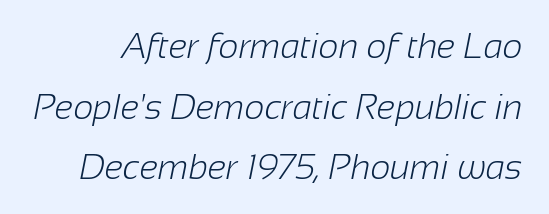
{"serif": "no", "bold": "no", "weight": "light", "width": "normal", "stroke_contrast": "low", "x_height": "medium", "monospaced": "no", "underline": "no", "line_spacing_ratio": 1.73, "letter_spacing": "normal", "letter_spacing_em": 0.0, "glyph_px": 35}
